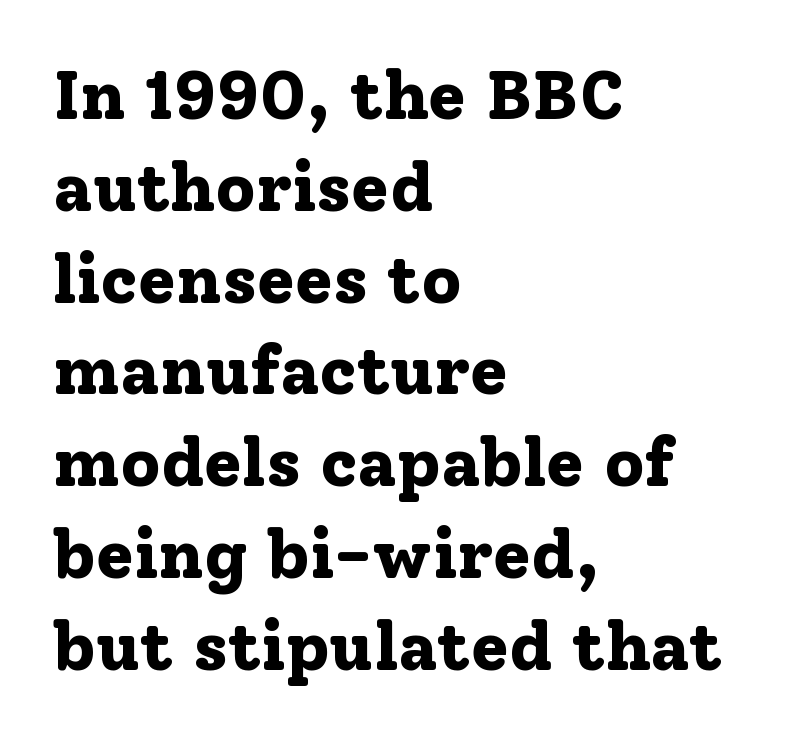
Clear beneath every line of the passage. Set as a true bold cut, around the 700 mark. This rendering leaves character spacing at its baseline value. Proportional: the letters do not fall into vertical columns. A typesetter would call this leading conventional body-copy spacing. This is the regular roman posture of the typeface.
